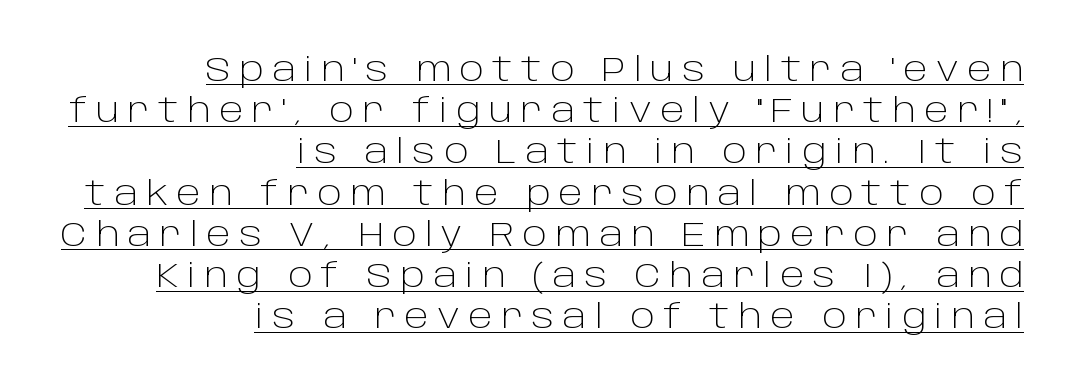
{"serif": "no", "italic": "no", "bold": "no", "weight": "light", "width": "normal", "stroke_contrast": "low", "x_height": "large", "monospaced": "no", "underline": "yes", "align": "right", "line_spacing": "normal", "line_spacing_ratio": 1.25, "letter_spacing": "wide", "letter_spacing_em": 0.25, "glyph_px": 33}
